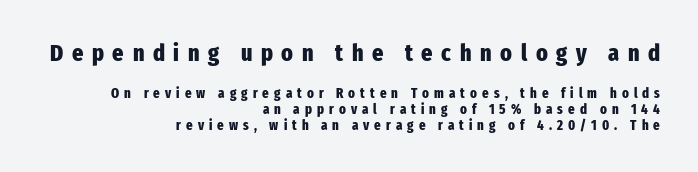
Q: Is the text bold? A: Yes.
Q: Is the text italic (slanted)? A: No, it is upright.
Q: Is the text underlined? A: No.
Q: How is the paragraph aligned? A: Right-aligned.
Q: Is the spacing between letters normal or unusually wide? A: Unusually wide.
Q: Is the spacing between lines tight, normal or loose? A: Tight.
Q: Which block of text is set in a larger size, the first (top) or the second (bottom)? A: The first (top) one.
